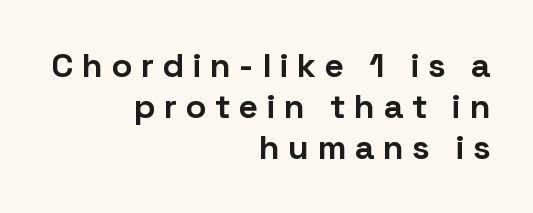
Q: Is the text bold? A: Yes.
Q: Is the text italic (slanted)? A: No, it is upright.
Q: Is the typeface a serif or a sans-serif typeface? A: Sans-serif.
Q: Is the text underlined? A: No.
Q: How is the paragraph aligned? A: Right-aligned.
Q: Is the spacing between letters normal or unusually wide? A: Unusually wide.
Q: Width (condensed, normal, or wide)? A: Normal.
Q: Stroke contrast? A: Low.
Q: x-height? A: Medium.
Q: Monospaced? A: No.
